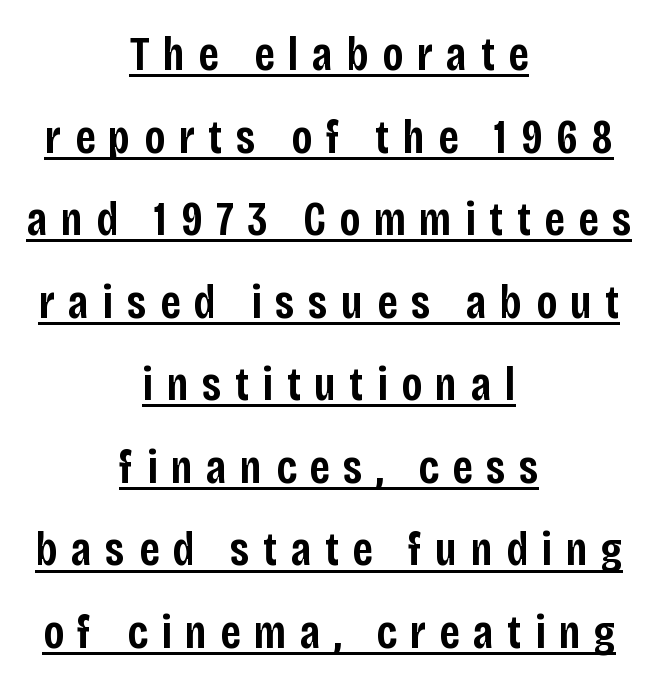
Words appear elongated and porous because spacing is wide. In terms of weight, the rendering is demibold, just under bold. Every stem runs plumb, perpendicular to the baseline. Decoration check: the copy is underlined.
